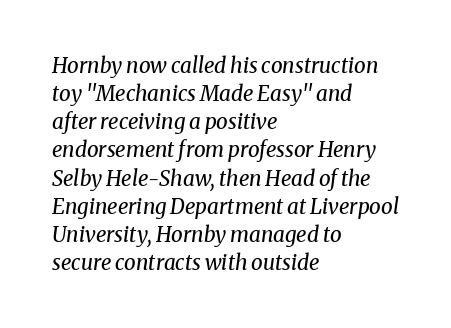
Letters rest on an invisible, unmarked baseline. The paragraph has a hard left edge and a soft right edge. The lettering tilts uniformly, giving the passage an italic look. Short note: letters normally spaced. The typesetting does not lean heavy: it is not bold. In terms of leading, this rendering sits right in the middle.
